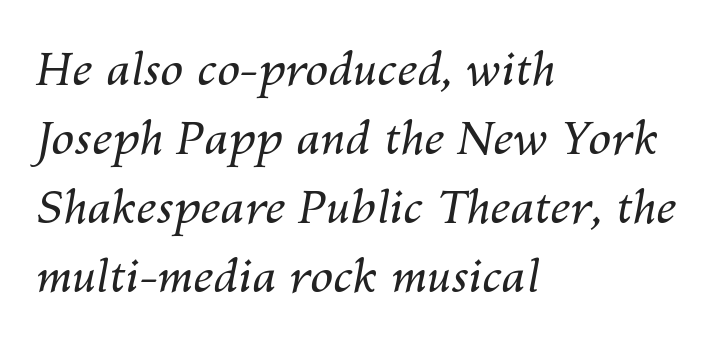
{"italic": "yes", "lean": "right", "slant_degrees": 10, "bold": "no", "weight": "regular", "width": "normal", "stroke_contrast": "medium", "x_height": "medium", "monospaced": "no", "underline": "no", "align": "left", "line_spacing": "normal", "line_spacing_ratio": 1.5, "letter_spacing": "normal", "letter_spacing_em": 0.0, "glyph_px": 46}
